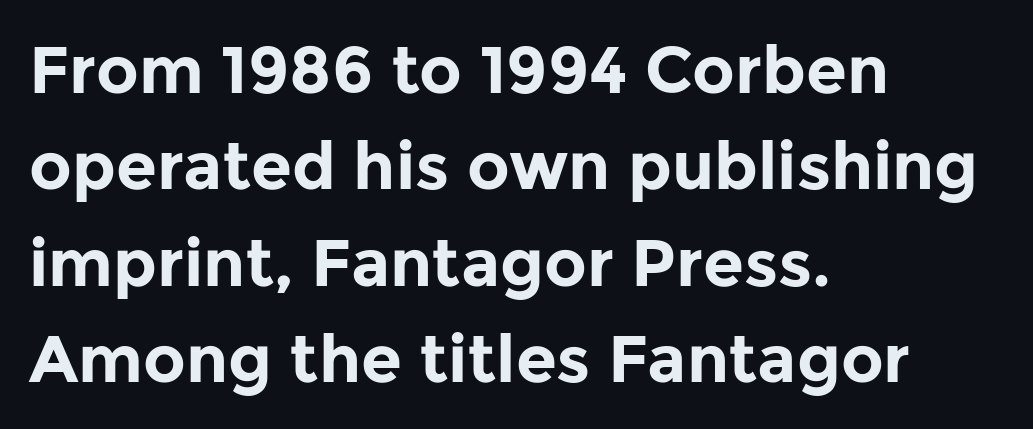
The image shows 66 px bold sans-serif type, upright; set left-aligned, normal line spacing (1.46x), normal letter spacing, not underlined; low stroke contrast and a medium x-height.
